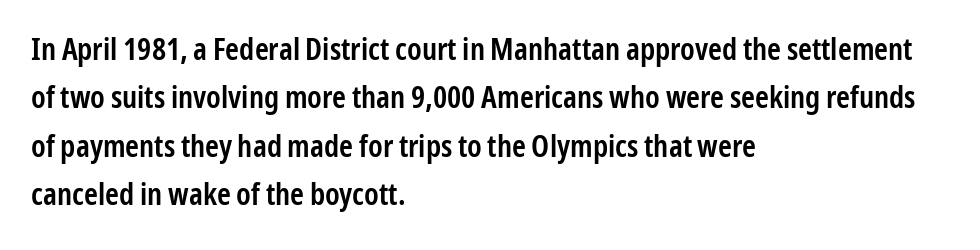
The image shows 31 px semibold, condensed sans-serif type, upright; set left-aligned, normal line spacing (1.56x), normal letter spacing, not underlined; low stroke contrast and a medium x-height.
